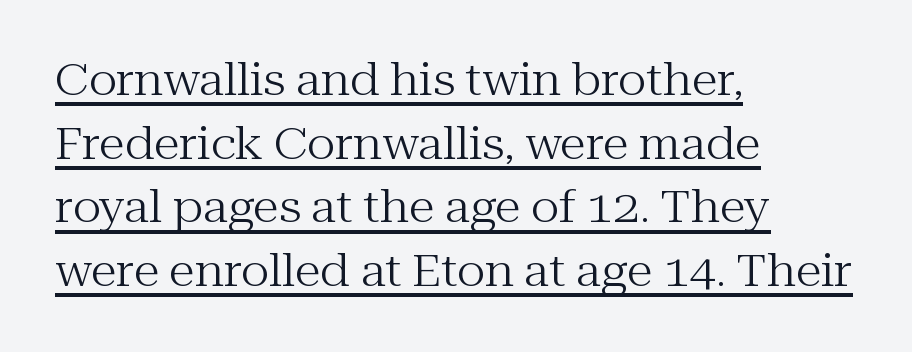
The image shows 43 px regular-weight serif type, upright; set left-aligned, normal line spacing (1.48x), normal letter spacing, underlined; medium stroke contrast and a medium x-height.
